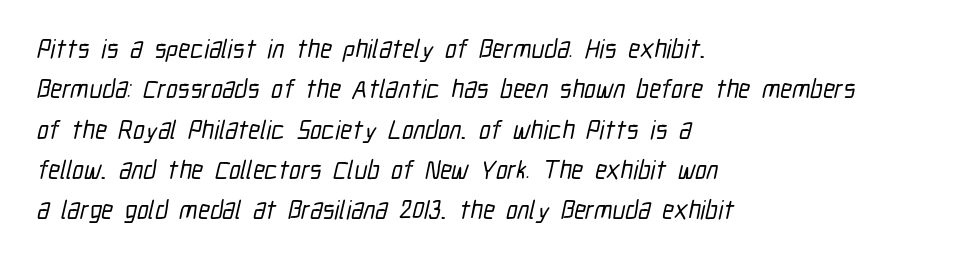
{"underline": "no", "align": "left", "line_spacing": "normal", "line_spacing_ratio": 1.55, "letter_spacing": "normal", "letter_spacing_em": 0.0, "glyph_px": 26}
